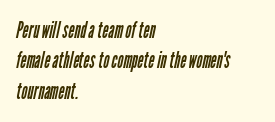
{"bold": "no", "underline": "no", "align": "left", "line_spacing": "normal", "line_spacing_ratio": 1.32, "letter_spacing": "normal", "letter_spacing_em": 0.0, "glyph_px": 23}
